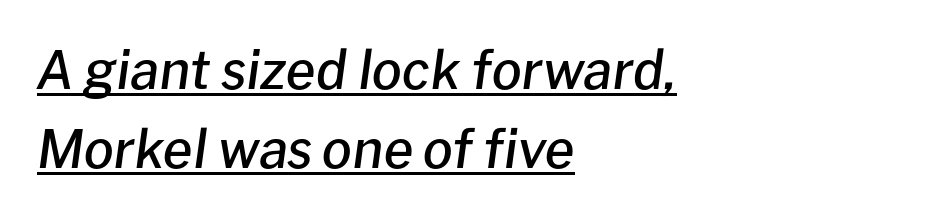
Q: Is the text bold? A: Semi-bold.
Q: Is the text italic (slanted)? A: Yes, it leans right by about 8 degrees.
Q: Is the text underlined? A: Yes.
Q: How is the paragraph aligned? A: Left-aligned.
Q: Is the spacing between letters normal or unusually wide? A: Normal.
Q: Is the spacing between lines tight, normal or loose? A: Normal.
Q: Width (condensed, normal, or wide)? A: Normal.
Q: Stroke contrast? A: Low.
Q: x-height? A: Medium.
Q: Monospaced? A: No.
